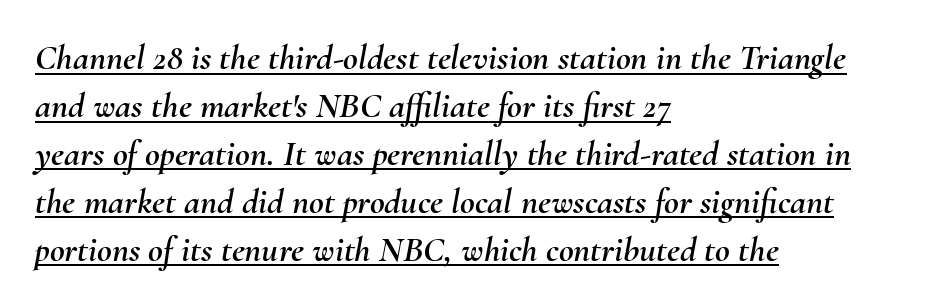
{"italic": "yes", "lean": "right", "slant_degrees": 10, "width": "normal", "stroke_contrast": "medium", "x_height": "small", "monospaced": "no", "underline": "yes", "align": "left", "line_spacing": "normal", "line_spacing_ratio": 1.33, "letter_spacing": "normal", "letter_spacing_em": 0.0, "glyph_px": 36}
